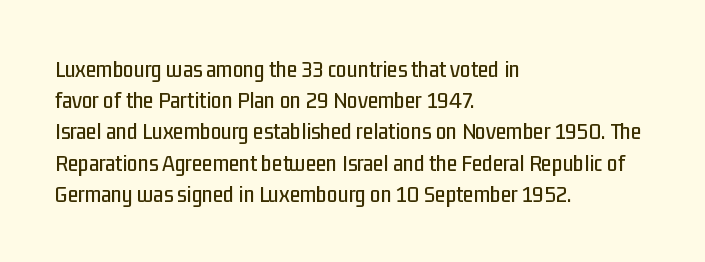
The image shows 24 px text type, upright; set left-aligned, normal line spacing (1.3x), normal letter spacing, not underlined.
